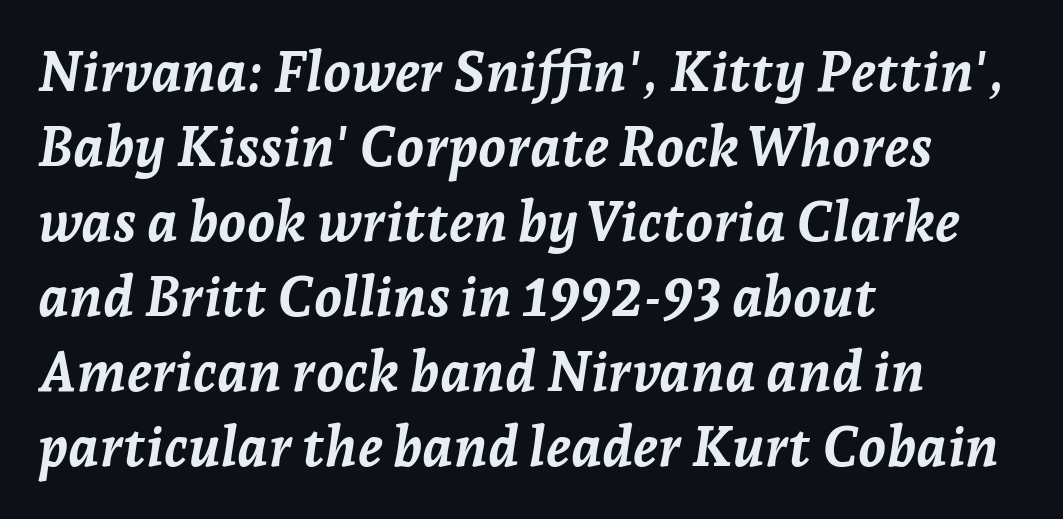
How would I describe the line gaps? Plain and ordinary. Has an underline been added? It has not. Each word holds together tightly as a unit, with standard inter-letter gaps. Typeset ragged right — the left edge is the straight one. Note the varied advance widths — an 'i' is clearly narrower than an 'm'. Set as a true bold cut, around the 700 mark.
